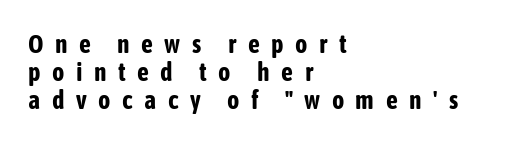
The line texture is sparse and dotted thanks to wide tracking. The rendering uses a bold face; every stroke is thick and dark. Quick note: underline off. Is the block centered? No — it sits flush against the left margin. Every character sits straight up, as roman type does. Whoever set this chose condensed vertical rhythm over breathing room.
